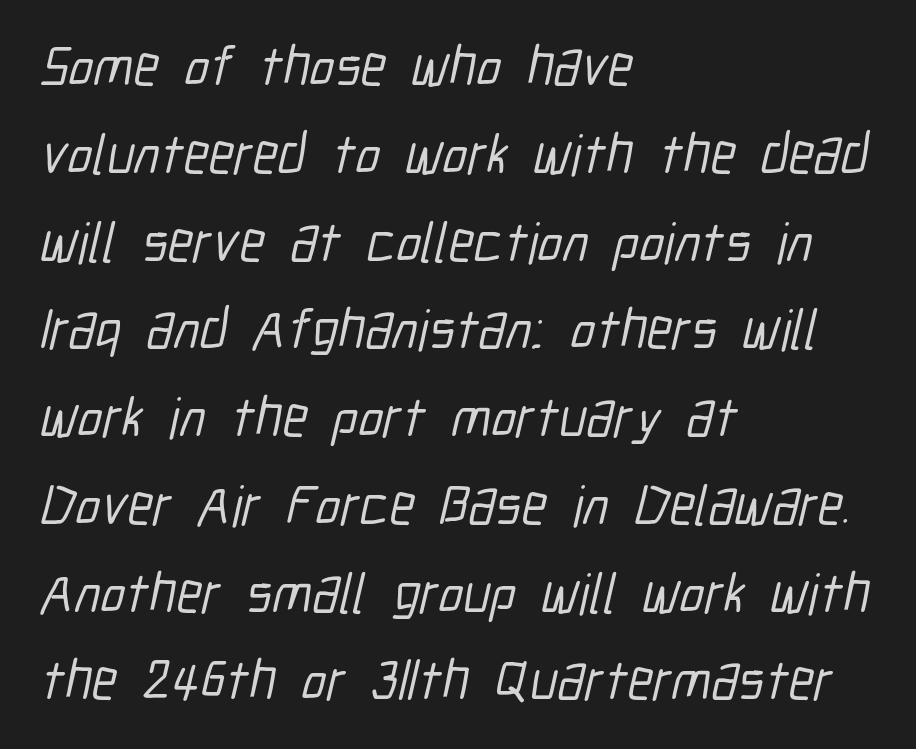
Q: Is the typeface a serif or a sans-serif typeface? A: Sans-serif.
Q: Is the text underlined? A: No.
Q: How is the paragraph aligned? A: Left-aligned.
Q: Is the spacing between letters normal or unusually wide? A: Normal.
Q: Is the spacing between lines tight, normal or loose? A: Normal.
Q: Width (condensed, normal, or wide)? A: Condensed.
Q: Stroke contrast? A: Low.
Q: x-height? A: Medium.
Q: Monospaced? A: No.
